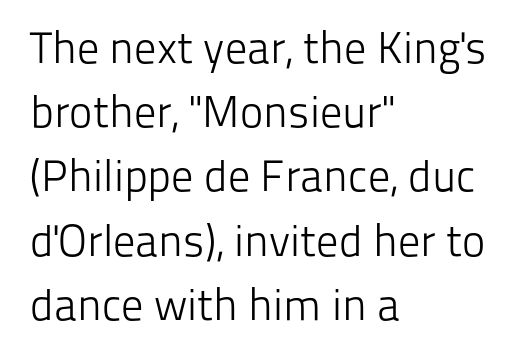
The rendering shows plain stroke endings on the letterforms — a sans-serif design. Character widths vary here, with narrow letters taking less room than wide ones. These lines keep a tight, regular rhythm from letter to letter. The font is comparable to plain body text, perhaps lighter.
